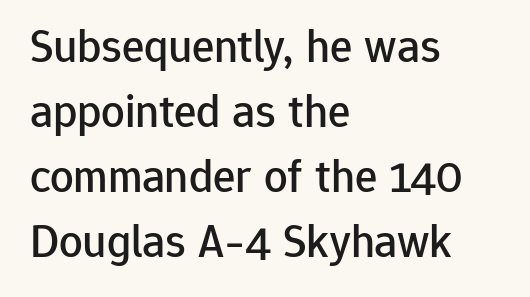
Every character sits straight up, as roman type does. Check under the words: just untouched page. Regarding serifs, this sample does without them. Each word holds together tightly as a unit, with standard inter-letter gaps.
